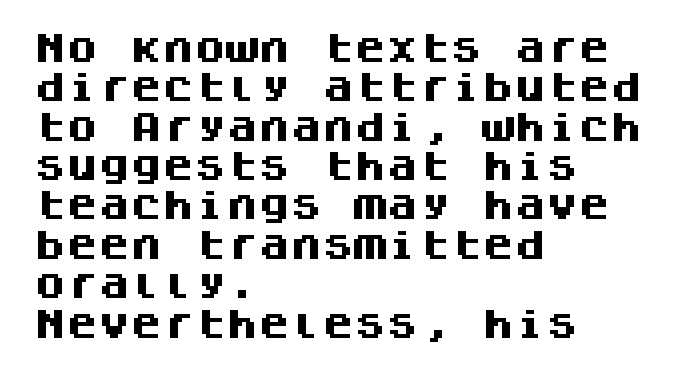
The image shows 32 px heavy sans-serif type, upright, monospaced; set left-aligned, line spacing 1.23x, normal letter spacing, not underlined; medium stroke contrast and a large x-height.
